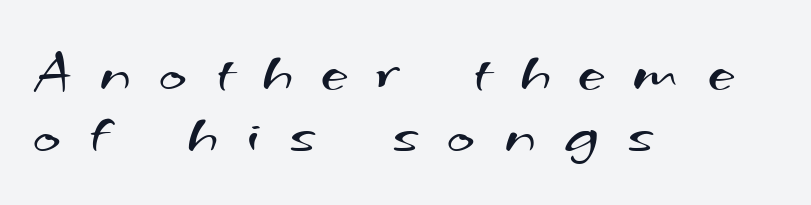
Honestly, the letter spacing is so wide it's the main thing you notice. Horizontal alignment here is leftward, the default for most running prose. Character widths vary here, with narrow letters taking less room than wide ones. Letters rest on an invisible, unmarked baseline. Vertical spacing — tight.
